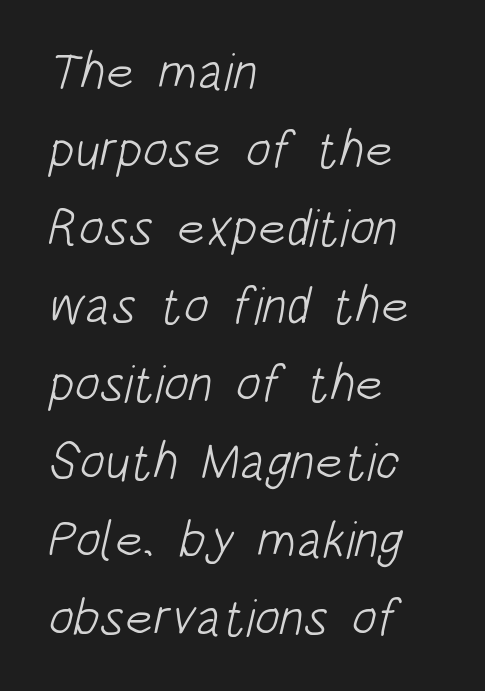
The image shows 52 px light, condensed sans-serif type; set left-aligned, normal line spacing (1.5x), normal letter spacing, not underlined; low stroke contrast and a large x-height.
